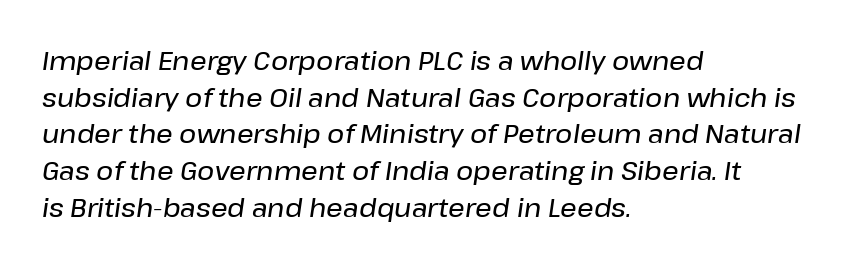
The leading is moderate, giving the passage an even texture. This rendering features lettering with no underline. Horizontal alignment here is leftward, the default for most running prose. Yep, that's italic — everything's leaning.
